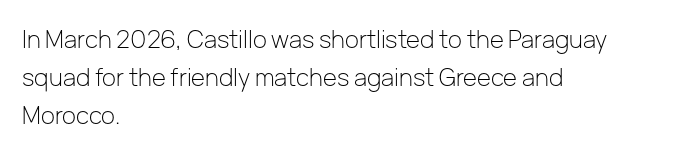
The image shows 24 px text type, upright; set left-aligned, normal line spacing (1.58x), normal letter spacing, not underlined.
